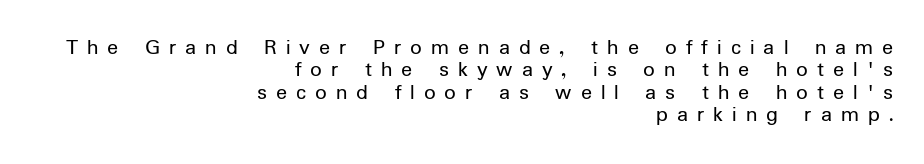
The glyphs are unaccompanied by any horizontal stroke below them. Quick note: not italic, upright. Rows of type sit shoulder to shoulder in the vertical direction. Casual observation: everything's shoved over to the right.
